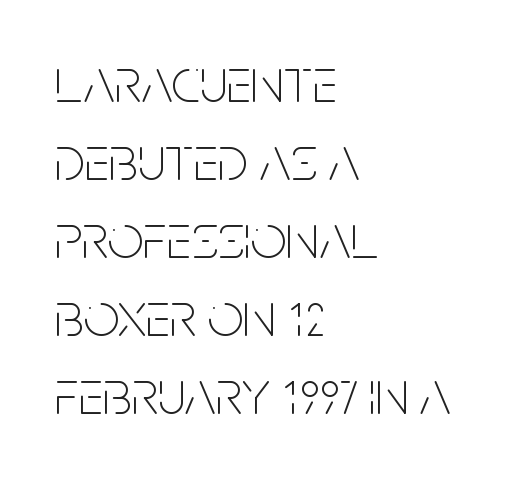
{"serif": "no", "italic": "no", "bold": "no", "weight": "thin", "width": "condensed", "stroke_contrast": "low", "x_height": "large", "monospaced": "no", "underline": "no", "align": "left", "line_spacing_ratio": 1.24, "letter_spacing": "normal", "letter_spacing_em": 0.0, "glyph_px": 63}
